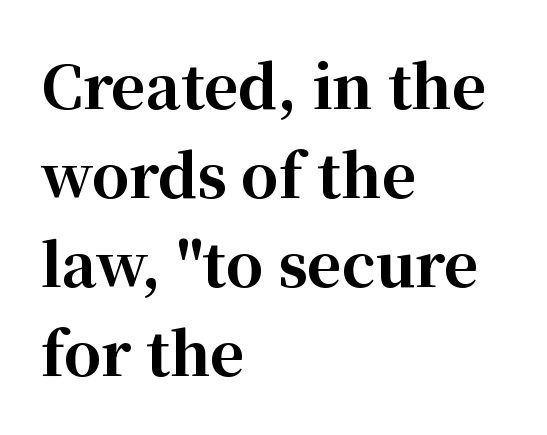
Q: Is the text bold? A: Yes.
Q: Is the text italic (slanted)? A: No, it is upright.
Q: Is the typeface a serif or a sans-serif typeface? A: Serif.
Q: Is the text underlined? A: No.
Q: How is the paragraph aligned? A: Left-aligned.
Q: Is the spacing between letters normal or unusually wide? A: Normal.
Q: Is the spacing between lines tight, normal or loose? A: Normal.
Q: Width (condensed, normal, or wide)? A: Normal.
Q: Stroke contrast? A: High.
Q: x-height? A: Medium.
Q: Monospaced? A: No.
